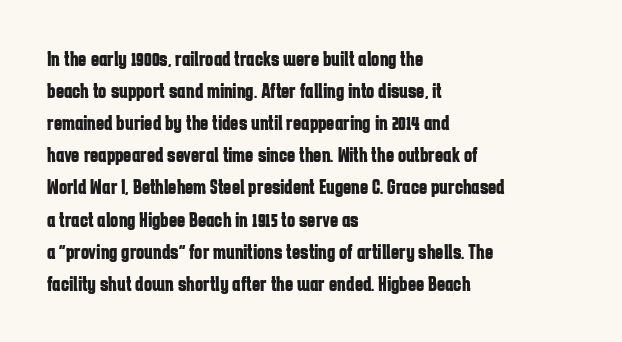
These lines were composed using upright roman letters. Bare-footed words on every line. The vertical gap from one line to the next is medium. Leftover space on each line is placed entirely after the last word. The line texture is even and compact thanks to regular tracking.
